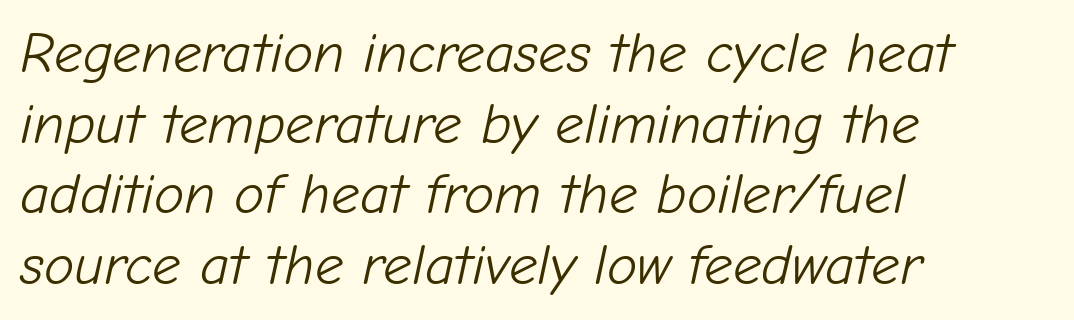
Q: Is the text bold? A: No.
Q: Is the text italic (slanted)? A: Yes, it leans right by about 12 degrees.
Q: Is the text underlined? A: No.
Q: How is the paragraph aligned? A: Left-aligned.
Q: Is the spacing between letters normal or unusually wide? A: Normal.
Q: Width (condensed, normal, or wide)? A: Normal.
Q: Stroke contrast? A: Low.
Q: x-height? A: Medium.
Q: Monospaced? A: No.
